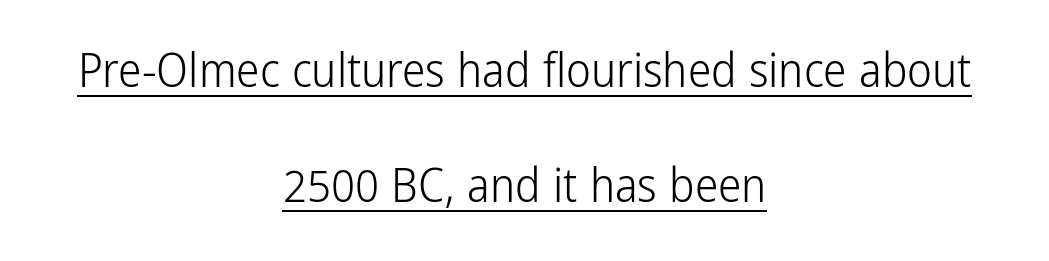
The image shows 47 px light, condensed sans-serif type, upright; set centered, loose line spacing (2.45x), normal letter spacing, underlined; low stroke contrast and a medium x-height.
